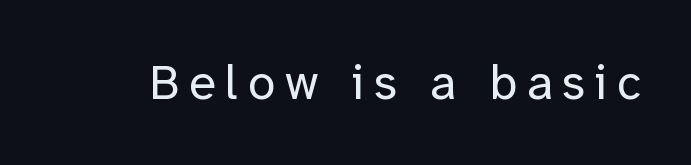
Note the varied advance widths — an 'i' is clearly narrower than an 'm'. Honestly, there is no underline to notice here at all. No heavy texture on the line: the type isn't bold. Display-style spreading of the glyphs; the letterfit is very open. The text was rendered using a sans face with plain stroke endings. Posture: straight, roman, zero tilt.
